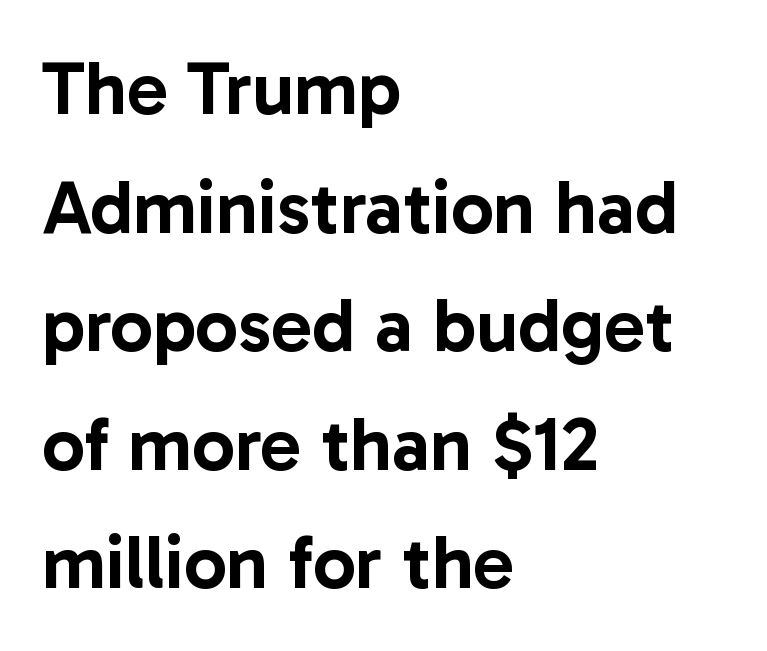
The image shows 76 px sans-serif type, upright; set left-aligned, normal line spacing (1.56x), normal letter spacing, not underlined; low stroke contrast and a medium x-height.
